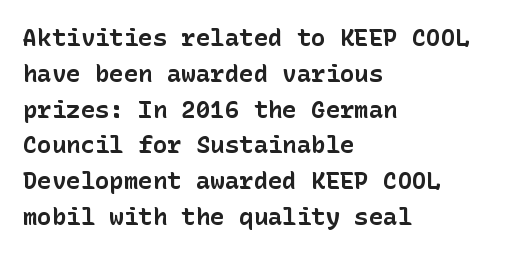
Q: Is the text bold? A: Yes.
Q: Is the text italic (slanted)? A: No, it is upright.
Q: Is the text underlined? A: No.
Q: How is the paragraph aligned? A: Left-aligned.
Q: Is the spacing between letters normal or unusually wide? A: Normal.
Q: Is the spacing between lines tight, normal or loose? A: Normal.
